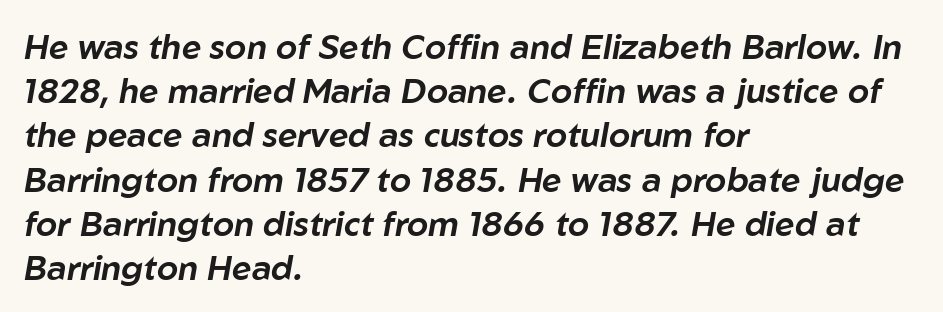
The image shows 34 px text type, italic (leaning right); set left-aligned, normal line spacing (1.3x), normal letter spacing, not underlined; low stroke contrast and a medium x-height.
